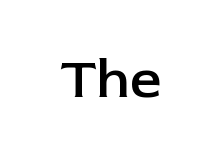
{"serif": "no", "italic": "no", "bold": "semi", "weight": "semibold", "width": "normal", "stroke_contrast": "low", "x_height": "medium", "monospaced": "no", "underline": "no", "letter_spacing": "normal", "letter_spacing_em": 0.0, "glyph_px": 56}
